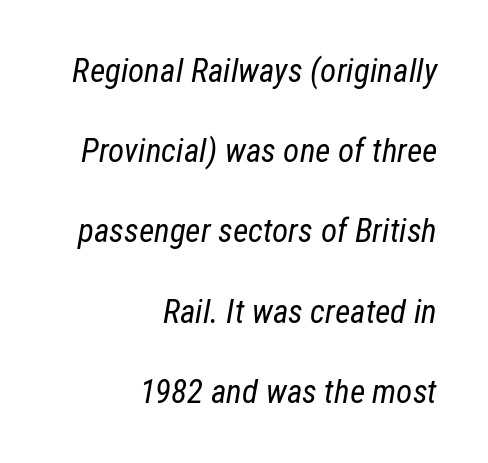
{"italic": "yes", "lean": "right", "slant_degrees": 12, "bold": "no", "weight": "regular", "width": "condensed", "stroke_contrast": "low", "x_height": "medium", "monospaced": "no", "underline": "no", "align": "right", "line_spacing": "loose", "line_spacing_ratio": 2.43, "letter_spacing": "normal", "letter_spacing_em": 0.0, "glyph_px": 33}
